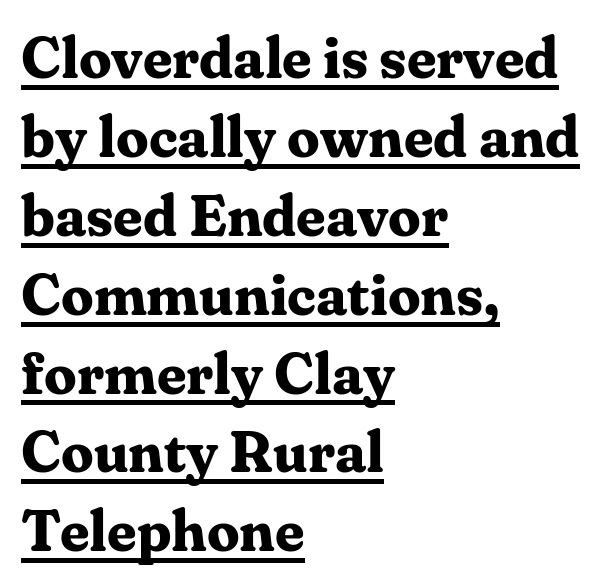
Baseline-to-baseline distance is the conventional proportion of letter height. In terms of weight, the rendering is a true, heavy bold. Here the designer chose a conventional face with non-uniform glyph widths. The lines are quadded left.
